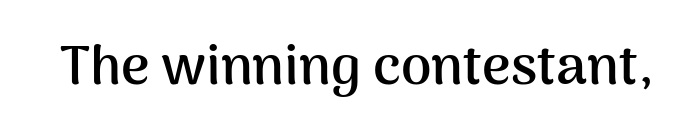
Q: Is the text bold? A: Yes.
Q: Is the text italic (slanted)? A: No, it is upright.
Q: Is the typeface a serif or a sans-serif typeface? A: Sans-serif.
Q: Is the text underlined? A: No.
Q: Is the spacing between letters normal or unusually wide? A: Normal.
Q: Width (condensed, normal, or wide)? A: Normal.
Q: Stroke contrast? A: Medium.
Q: x-height? A: Medium.
Q: Monospaced? A: No.
